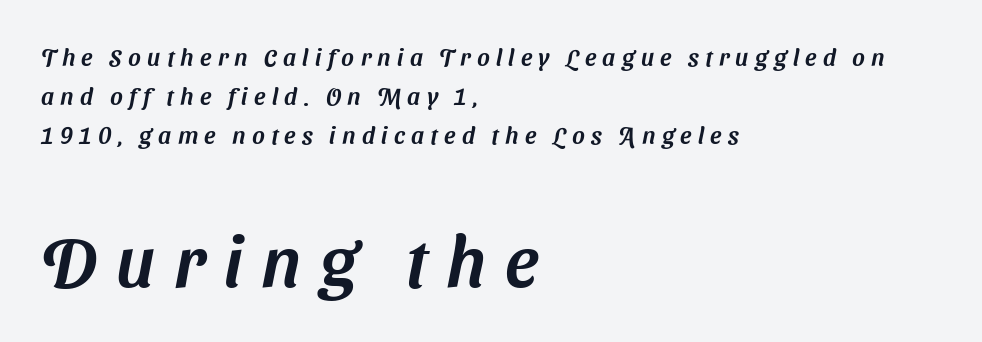
Each word looks stretched out because of the extra space between its letters. The face used here appears at its bigger size in the lower chunk. I'd call this a sans setting — the letters go barefoot. Varying glyph widths throughout — classic text-font behaviour. A clean baseline with only descenders dipping below it. Every row of glyphs begins at an identical x-position on the left.
